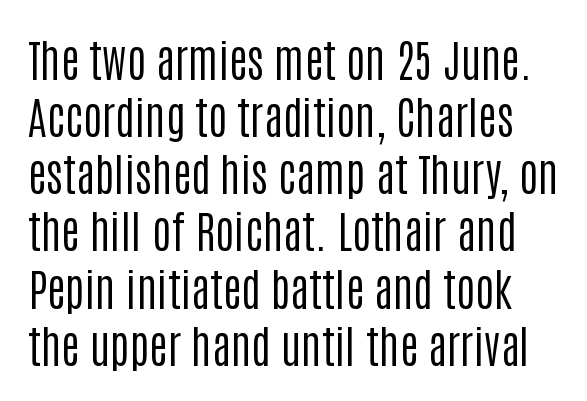
The image shows 45 px regular-weight, condensed sans-serif type, upright; set normal line spacing (1.27x), normal letter spacing, not underlined; low stroke contrast and a large x-height.
